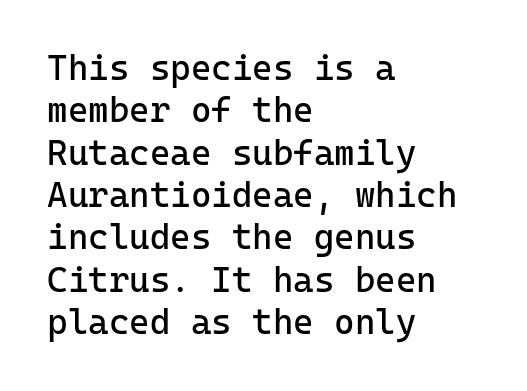
The image shows 35 px regular-weight sans-serif type, upright, monospaced; set left-aligned, line spacing 1.21x, normal letter spacing, not underlined; low stroke contrast and a medium x-height.
